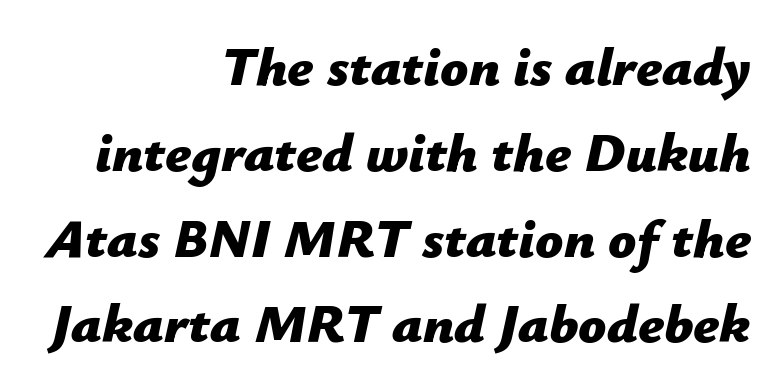
{"italic": "yes", "lean": "right", "slant_degrees": 12, "bold": "yes", "weight": "bold", "width": "normal", "stroke_contrast": "low", "x_height": "medium", "monospaced": "no", "underline": "no", "align": "right", "line_spacing": "normal", "line_spacing_ratio": 1.56, "letter_spacing": "normal", "letter_spacing_em": 0.0, "glyph_px": 55}
